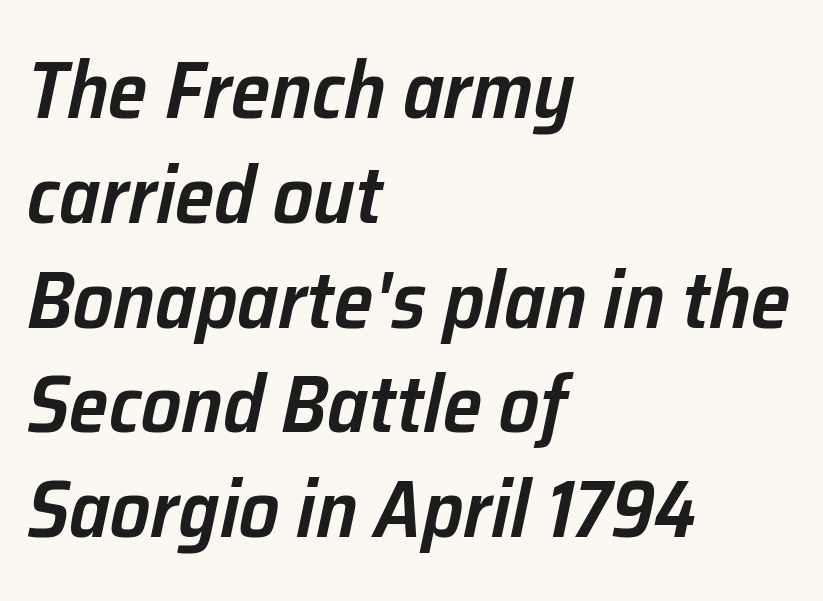
{"italic": "yes", "lean": "right", "slant_degrees": 12, "bold": "semi", "weight": "semibold", "width": "normal", "stroke_contrast": "low", "x_height": "medium", "monospaced": "no", "underline": "no", "align": "left", "line_spacing": "normal", "line_spacing_ratio": 1.31, "letter_spacing": "normal", "letter_spacing_em": 0.0, "glyph_px": 80}
